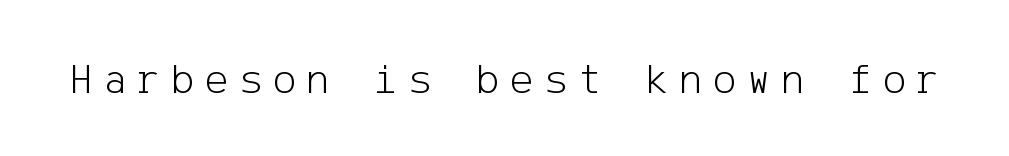
The image shows 44 px light sans-serif type, upright; set unusually wide letter spacing (+0.24 em), not underlined; low stroke contrast and a medium x-height.
